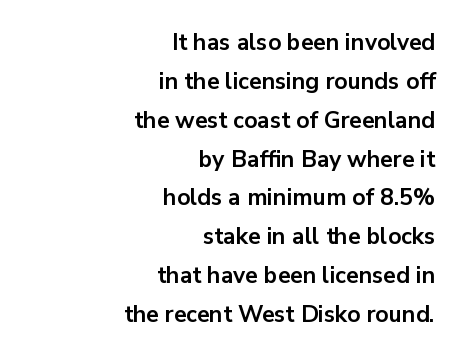
The image shows 23 px bold type, upright; set right-aligned, normal line spacing (1.69x), normal letter spacing, not underlined.
